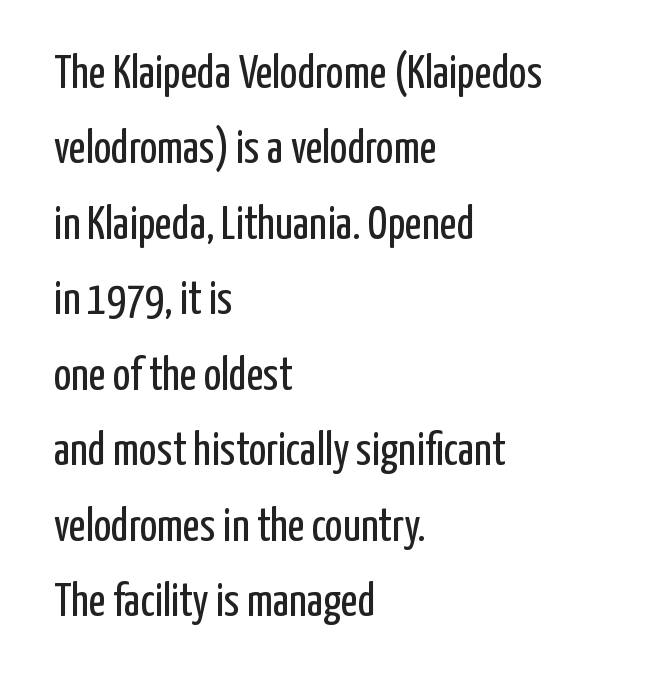
{"serif": "no", "italic": "no", "bold": "no", "weight": "regular", "width": "condensed", "stroke_contrast": "low", "x_height": "medium", "monospaced": "no", "underline": "no", "align": "left", "line_spacing": "normal", "line_spacing_ratio": 1.64, "letter_spacing": "normal", "letter_spacing_em": 0.0, "glyph_px": 46}
